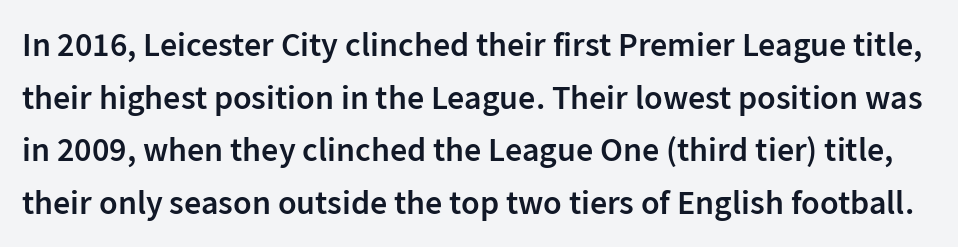
The image shows 34 px semibold sans-serif type, upright; set normal line spacing (1.55x), normal letter spacing, not underlined; low stroke contrast and a medium x-height.
